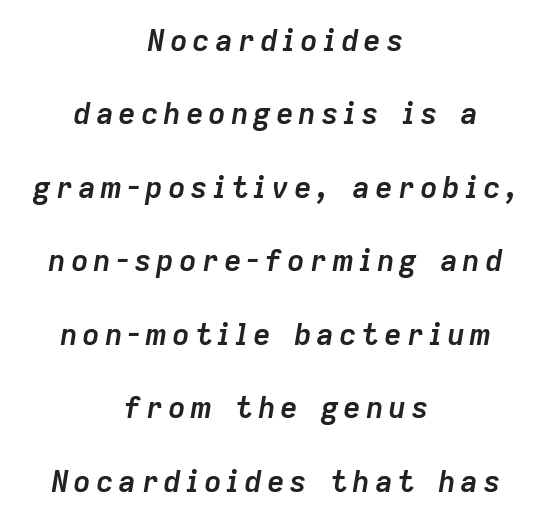
The image shows 30 px semibold type, italic (leaning right); set centered, loose line spacing (2.45x), not underlined; low stroke contrast and a medium x-height.
